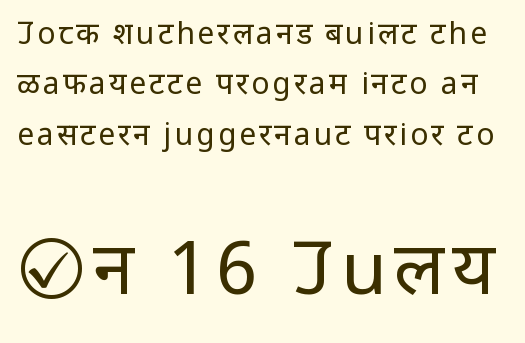
The baseline area is clear. Here the designer chose a conventional face with non-uniform glyph widths. Check where the strokes stop: nothing finishes them off — pure sans. You can tell it's not italic because the verticals are truly vertical. The rendering uses a moderate line-height, typical for paragraphs. Caption: face not bold, strokes unweighted.
